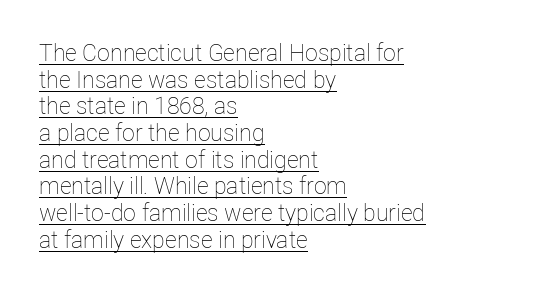
The image shows 23 px text type, upright; set left-aligned, line spacing 1.16x, normal letter spacing, underlined.
